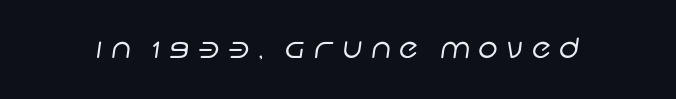
Q: Is the text bold? A: No.
Q: Is the typeface a serif or a sans-serif typeface? A: Sans-serif.
Q: Is the text underlined? A: No.
Q: Is the spacing between letters normal or unusually wide? A: Unusually wide.
Q: Width (condensed, normal, or wide)? A: Normal.
Q: Stroke contrast? A: Low.
Q: x-height? A: Large.
Q: Monospaced? A: No.
